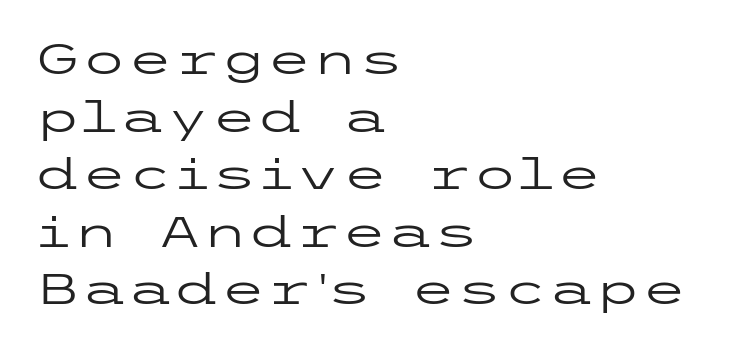
{"serif": "no", "italic": "no", "bold": "no", "weight": "regular", "width": "wide", "stroke_contrast": "low", "x_height": "medium", "underline": "no", "align": "left", "line_spacing": "normal", "line_spacing_ratio": 1.37, "letter_spacing": "normal", "letter_spacing_em": 0.0, "glyph_px": 42}
